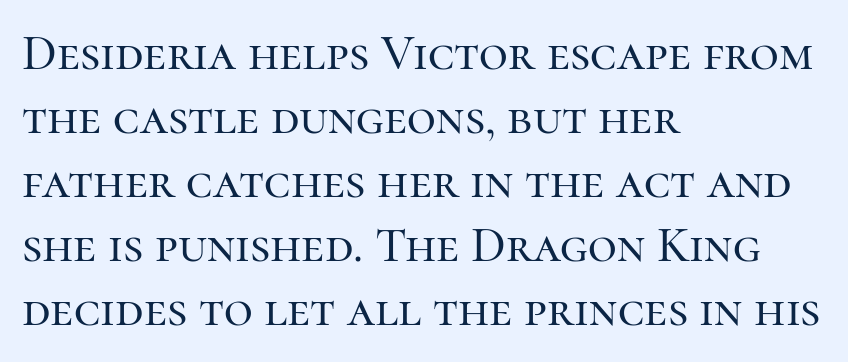
{"serif": "yes", "italic": "no", "width": "normal", "stroke_contrast": "high", "x_height": "medium", "monospaced": "no", "underline": "no", "align": "left", "line_spacing": "normal", "line_spacing_ratio": 1.28, "letter_spacing": "normal", "letter_spacing_em": 0.0, "glyph_px": 50}
